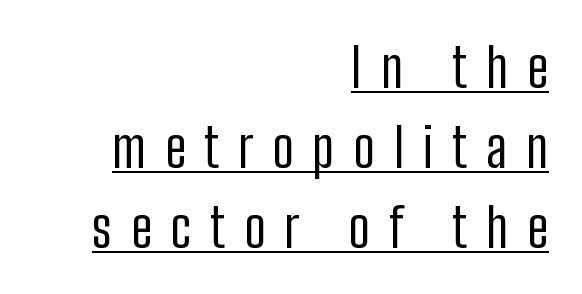
{"serif": "no", "italic": "no", "bold": "no", "weight": "regular", "width": "condensed", "stroke_contrast": "low", "x_height": "medium", "monospaced": "no", "underline": "yes", "align": "right", "line_spacing": "normal", "line_spacing_ratio": 1.48, "letter_spacing": "wide", "letter_spacing_em": 0.35, "glyph_px": 54}
